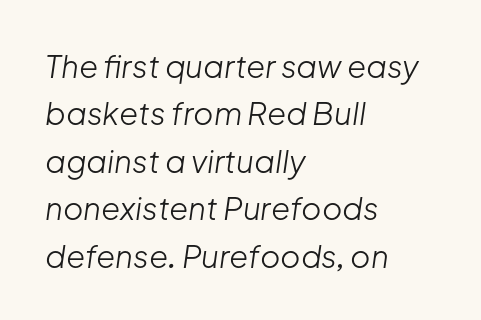
Q: Is the text bold? A: No.
Q: Is the text italic (slanted)? A: Yes, it leans right by about 8 degrees.
Q: Is the text underlined? A: No.
Q: How is the paragraph aligned? A: Left-aligned.
Q: Is the spacing between letters normal or unusually wide? A: Normal.
Q: Is the spacing between lines tight, normal or loose? A: Normal.
Q: Width (condensed, normal, or wide)? A: Normal.
Q: Stroke contrast? A: Low.
Q: x-height? A: Medium.
Q: Monospaced? A: No.
